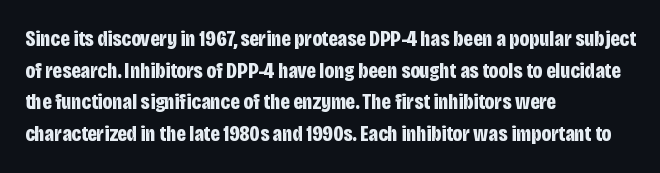
Q: Is the text bold? A: Yes.
Q: Is the text italic (slanted)? A: No, it is upright.
Q: Is the text underlined? A: No.
Q: How is the paragraph aligned? A: Left-aligned.
Q: Is the spacing between letters normal or unusually wide? A: Normal.
Q: Is the spacing between lines tight, normal or loose? A: Normal.
